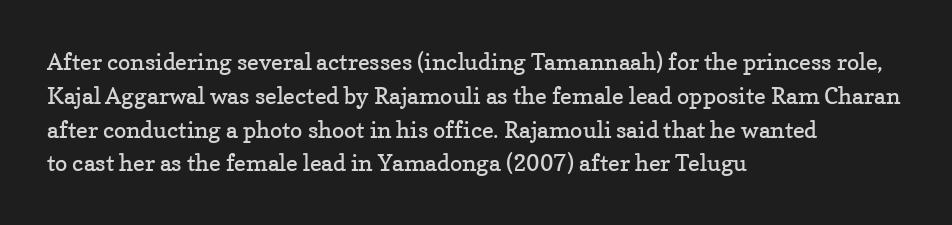
The image shows 23 px text type, upright; set left-aligned, normal line spacing (1.47x), normal letter spacing, not underlined.
